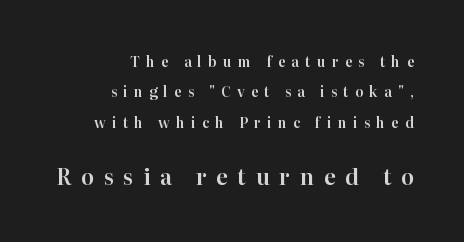
The image shows 22 px text type, upright; set right-aligned, loose line spacing (2.17x), unusually wide letter spacing (+0.43 em), not underlined; the second (bottom) block is 1.57x larger.
